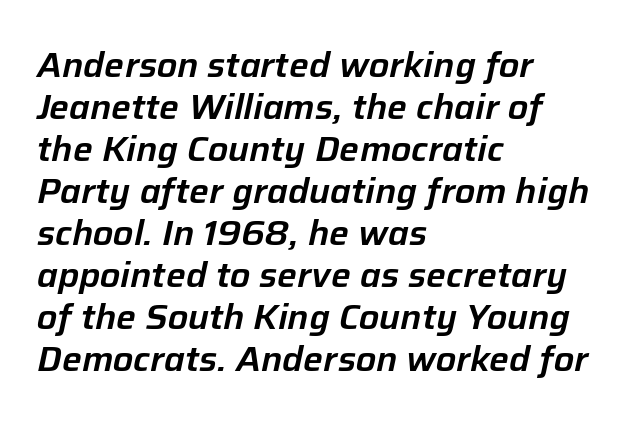
Q: Is the text italic (slanted)? A: Yes, it leans right by about 12 degrees.
Q: Is the text underlined? A: No.
Q: How is the paragraph aligned? A: Left-aligned.
Q: Is the spacing between letters normal or unusually wide? A: Normal.
Q: Width (condensed, normal, or wide)? A: Normal.
Q: Stroke contrast? A: Low.
Q: x-height? A: Medium.
Q: Monospaced? A: No.
